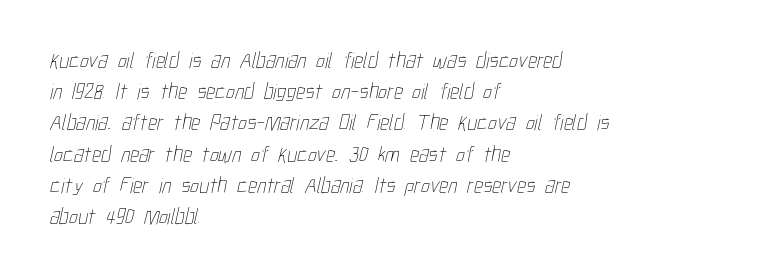
Words float on clear page, feet unadorned. Nobody touched the tracking dial on this one. Letters have the restrained weight of plain body copy at most. Every row of glyphs begins at an identical x-position on the left.
